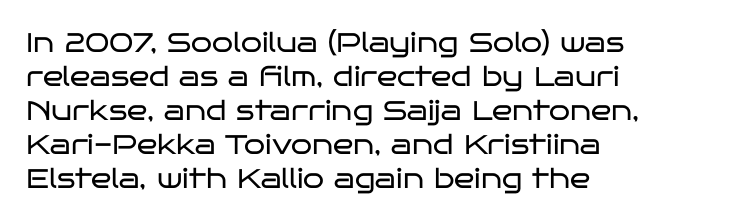
Vertically, the passage feels balanced, rows spaced as you'd expect. The strip under each line holds only bare page. Weight: in the light-to-regular range. Glyph-to-glyph distance matches everyday printed text.
